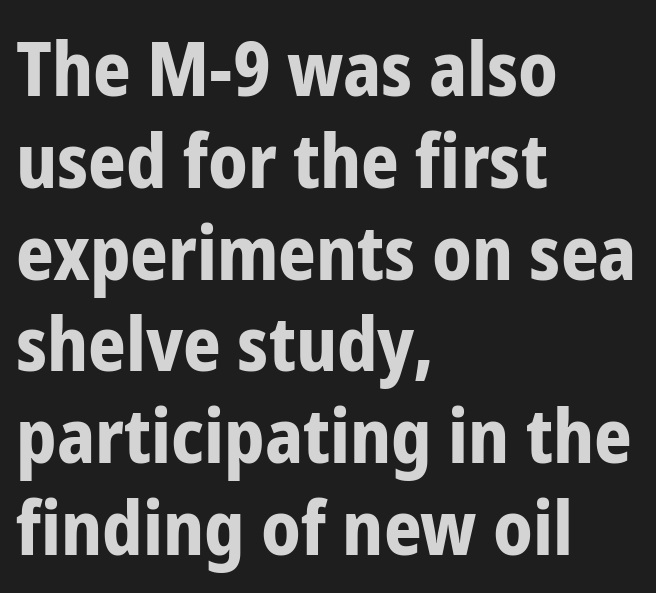
{"serif": "no", "italic": "no", "bold": "yes", "weight": "bold", "width": "condensed", "stroke_contrast": "low", "x_height": "medium", "monospaced": "no", "underline": "no", "align": "left", "line_spacing_ratio": 1.24, "letter_spacing": "normal", "letter_spacing_em": 0.0, "glyph_px": 74}
